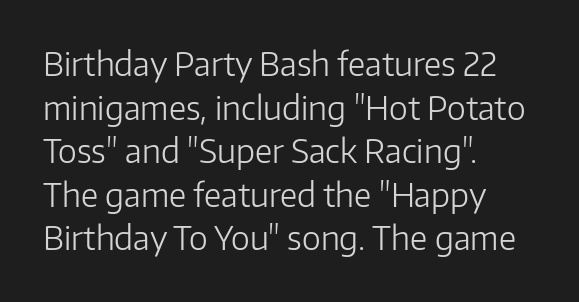
Looks like regular typesetting: each glyph gets only the width it needs. The lines in this sample share a left origin and differ only in where they stop. Is there much room between lines? A standard amount, neither cramped nor airy. Descender tails drop into unmarked territory. Nothing heavy about these letters — not bold at all.
